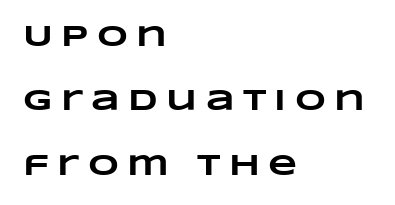
{"bold": "yes", "weight": "heavy", "width": "wide", "stroke_contrast": "low", "x_height": "large", "monospaced": "no", "underline": "no", "align": "left", "line_spacing": "loose", "line_spacing_ratio": 2.15, "letter_spacing": "wide", "letter_spacing_em": 0.28, "glyph_px": 30}
